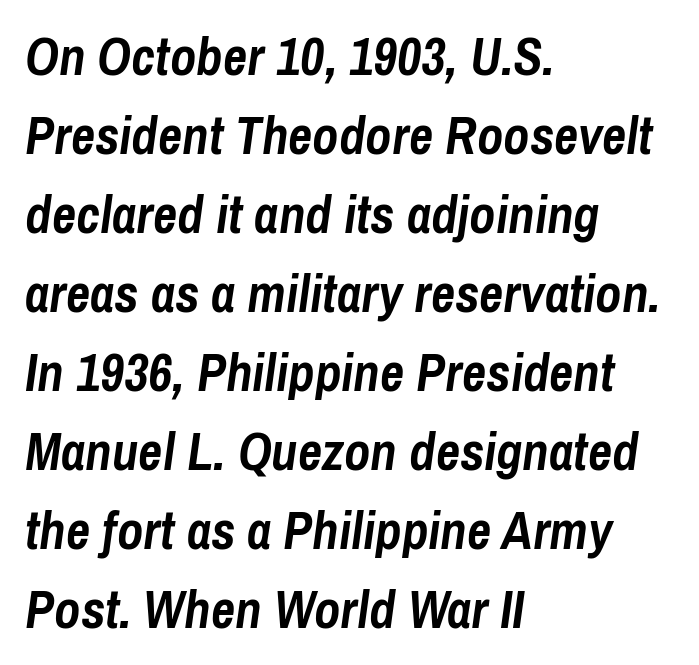
{"italic": "yes", "lean": "right", "slant_degrees": 8, "bold": "yes", "weight": "semibold", "width": "condensed", "stroke_contrast": "low", "x_height": "medium", "monospaced": "no", "underline": "no", "align": "left", "line_spacing": "normal", "line_spacing_ratio": 1.49, "letter_spacing": "normal", "letter_spacing_em": 0.0, "glyph_px": 53}
